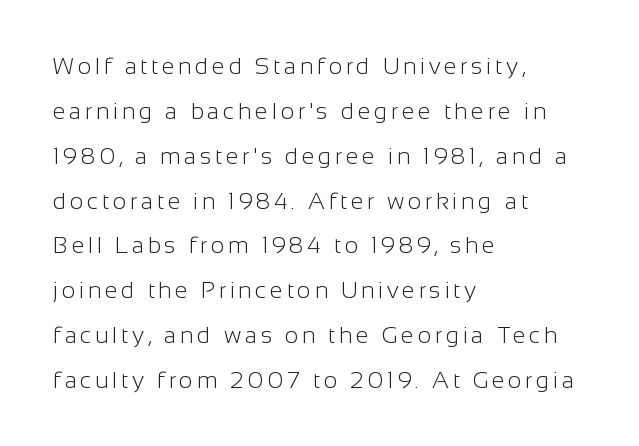
Plain, unruled lines of type. When letters stand straight like this, we call the style roman or upright. How would I describe the line gaps? Wide and relaxed. Weight: regular or lighter. Each line starts at the same left margin while the right side varies.
